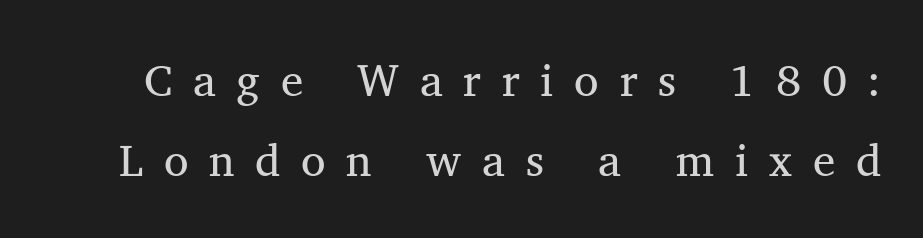
The image shows 45 px regular-weight serif type, upright; set line spacing 1.77x, unusually wide letter spacing (+0.46 em), not underlined; medium stroke contrast and a medium x-height.
